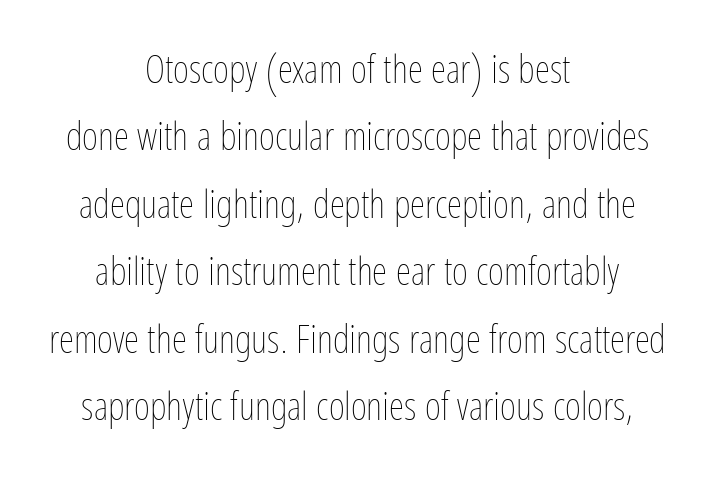
{"italic": "no", "bold": "no", "weight": "thin", "width": "condensed", "stroke_contrast": "low", "x_height": "medium", "monospaced": "no", "underline": "no", "align": "center", "line_spacing_ratio": 1.73, "letter_spacing": "normal", "letter_spacing_em": 0.0, "glyph_px": 39}
